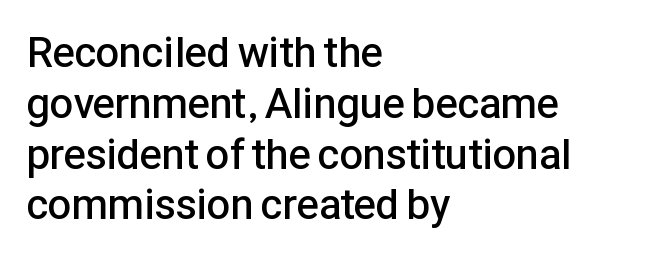
The image shows 42 px semibold sans-serif type, upright; set left-aligned, line spacing 1.21x, normal letter spacing, not underlined; low stroke contrast and a medium x-height.
